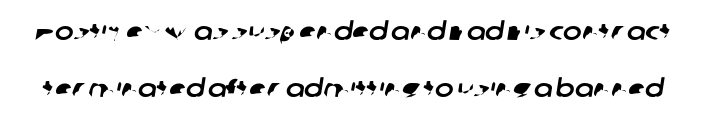
Q: Is the text underlined? A: No.
Q: Is the spacing between letters normal or unusually wide? A: Normal.
Q: Is the spacing between lines tight, normal or loose? A: Loose.
